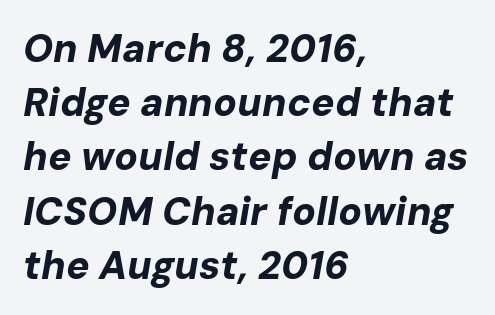
{"italic": "yes", "lean": "right", "slant_degrees": 10, "bold": "yes", "weight": "bold", "width": "normal", "stroke_contrast": "low", "x_height": "medium", "monospaced": "no", "underline": "no", "align": "left", "line_spacing": "normal", "line_spacing_ratio": 1.39, "letter_spacing": "normal", "letter_spacing_em": 0.0, "glyph_px": 39}
